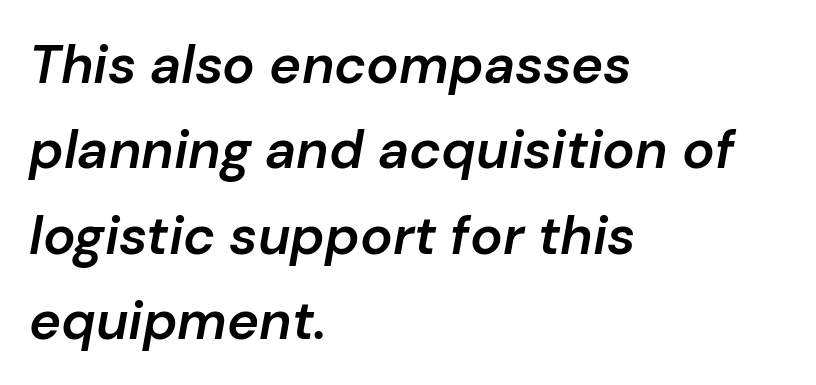
Reading down the column, the eye jumps a familiar distance to each next line. The type is set solid horizontally, with unmodified tracking. The specimen omits any rule beneath the text block's lines. The glyphs look as if they've been sheared to an angle. Is this a fixed-width face? No — the glyphs have proportional, varying widths.
